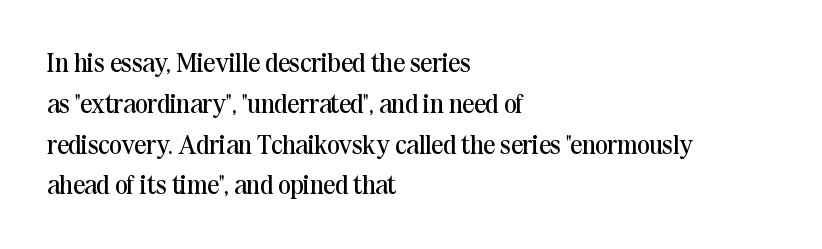
{"italic": "no", "bold": "no", "underline": "no", "align": "left", "line_spacing": "normal", "line_spacing_ratio": 1.57, "letter_spacing": "normal", "letter_spacing_em": 0.0, "glyph_px": 26}
